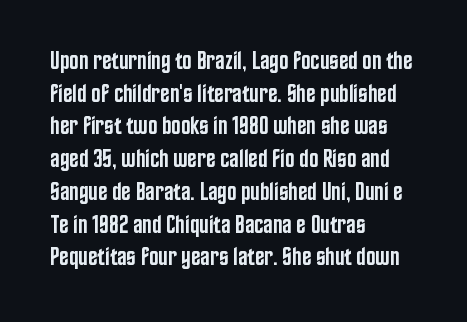
The image shows 25 px text type, upright; set left-aligned, normal line spacing (1.31x), normal letter spacing, not underlined.
